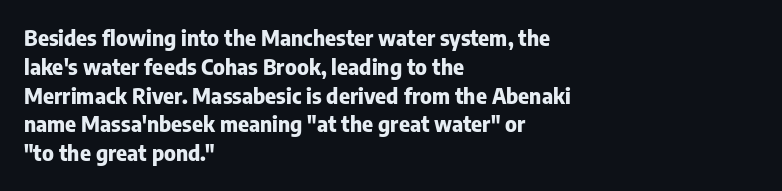
Q: Is the text bold? A: Yes.
Q: Is the text italic (slanted)? A: No, it is upright.
Q: Is the text underlined? A: No.
Q: How is the paragraph aligned? A: Left-aligned.
Q: Is the spacing between letters normal or unusually wide? A: Normal.
Q: Is the spacing between lines tight, normal or loose? A: Normal.
